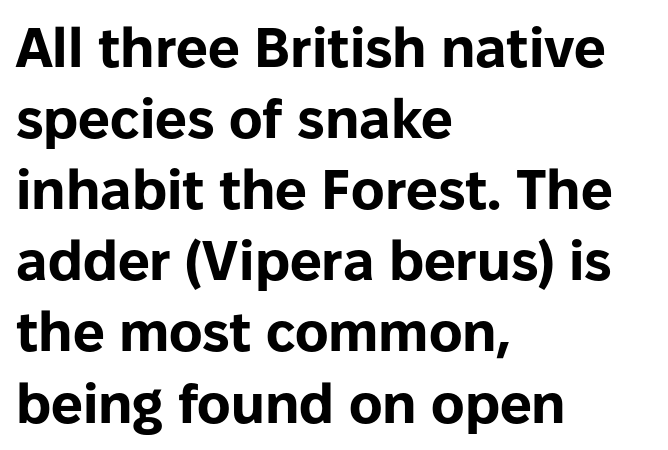
{"serif": "no", "italic": "no", "bold": "yes", "weight": "bold", "width": "normal", "stroke_contrast": "low", "x_height": "medium", "monospaced": "no", "underline": "no", "align": "left", "line_spacing": "normal", "line_spacing_ratio": 1.27, "letter_spacing": "normal", "letter_spacing_em": 0.0, "glyph_px": 56}
